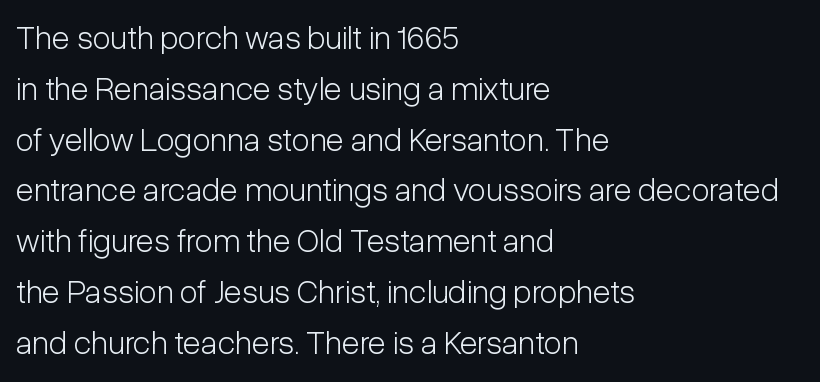
The image shows 33 px light, condensed sans-serif type, upright; set left-aligned, normal line spacing (1.54x), normal letter spacing, not underlined; low stroke contrast and a medium x-height.
